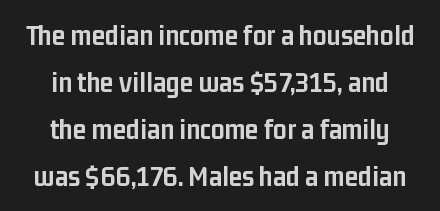
The letters carry no serifs — their stems end cleanly without finishing strokes. In terms of weight, the rendering is a true, heavy bold. The compositor balanced each line on the midline. Each word holds together tightly as a unit, with standard inter-letter gaps. These lines were composed using upright roman letters.
